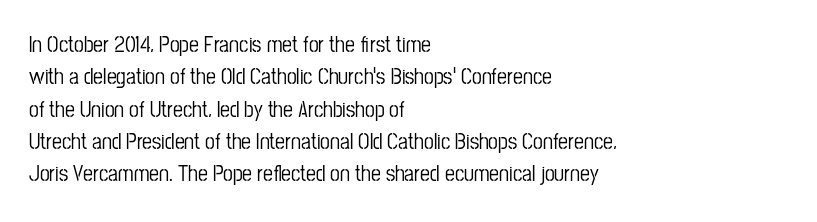
Bare-footed words on every line. The space between consecutive lines is moderate. Caption: standard tracking, unaltered. The lettering holds an erect, upright posture throughout. The text block is weighted toward the left margin, trailing off unevenly rightward.
